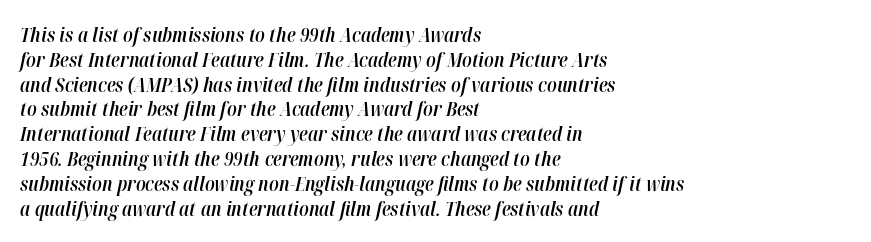
{"italic": "yes", "lean": "right", "slant_degrees": 12, "bold": "semi", "underline": "no", "align": "left", "line_spacing_ratio": 1.24, "letter_spacing": "normal", "letter_spacing_em": 0.0, "glyph_px": 20}
